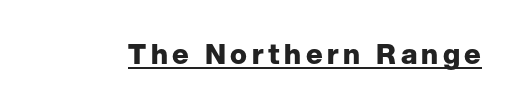
Q: Is the text bold? A: Yes.
Q: Is the text italic (slanted)? A: No, it is upright.
Q: Is the typeface a serif or a sans-serif typeface? A: Sans-serif.
Q: Is the text underlined? A: Yes.
Q: Width (condensed, normal, or wide)? A: Normal.
Q: Stroke contrast? A: Low.
Q: x-height? A: Medium.
Q: Monospaced? A: No.
